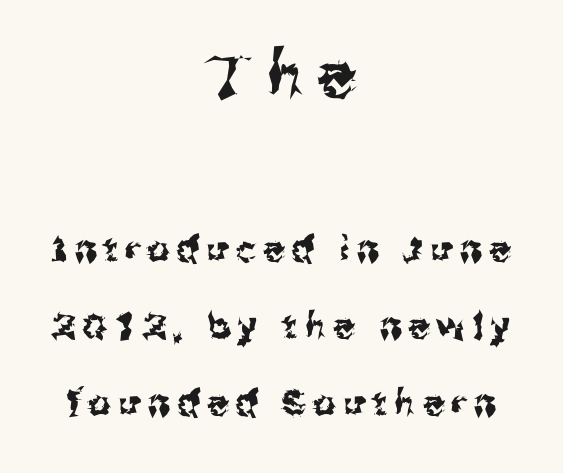
The earlier block is typeset at a bigger size than the later block. The lines in this sample share a center point and differ in where they start and stop. Each letter keeps its own natural width here, so spacing adapts to shape. The passage shown is not underscored anywhere.
